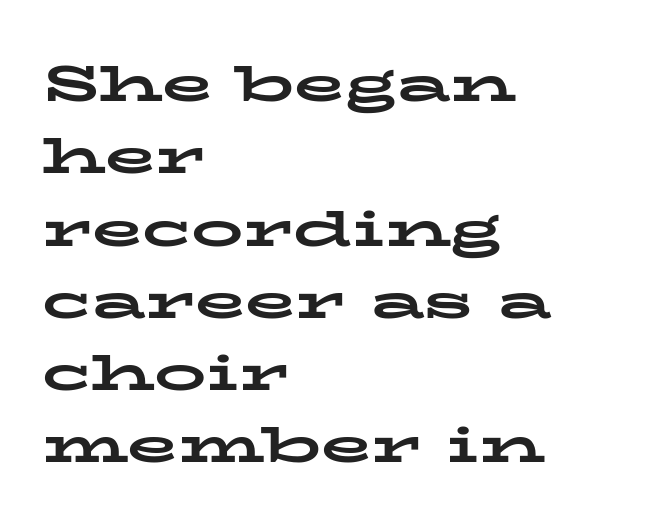
The image shows 52 px bold, wide serif type, upright; set left-aligned, normal line spacing (1.39x), normal letter spacing, not underlined; low stroke contrast and a medium x-height.
